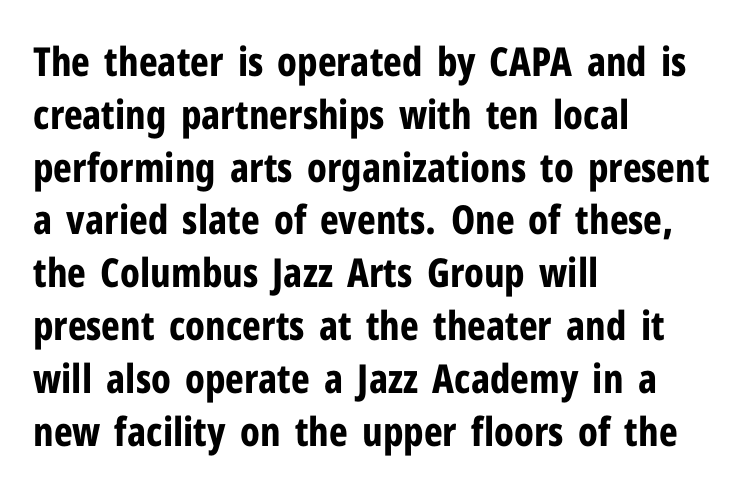
Q: Is the text bold? A: Yes.
Q: Is the text italic (slanted)? A: No, it is upright.
Q: Is the typeface a serif or a sans-serif typeface? A: Sans-serif.
Q: Is the text underlined? A: No.
Q: How is the paragraph aligned? A: Left-aligned.
Q: Is the spacing between letters normal or unusually wide? A: Normal.
Q: Is the spacing between lines tight, normal or loose? A: Normal.
Q: Width (condensed, normal, or wide)? A: Condensed.
Q: Stroke contrast? A: Low.
Q: x-height? A: Medium.
Q: Monospaced? A: No.
